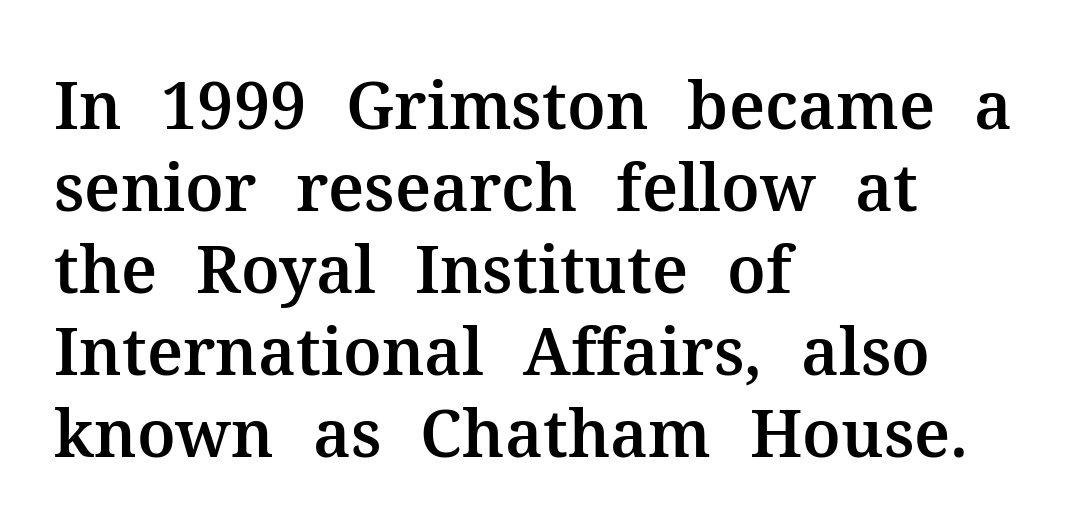
{"serif": "yes", "italic": "no", "width": "normal", "stroke_contrast": "medium", "x_height": "medium", "monospaced": "no", "underline": "no", "align": "left", "line_spacing": "normal", "line_spacing_ratio": 1.26, "letter_spacing": "normal", "letter_spacing_em": 0.0, "glyph_px": 65}
